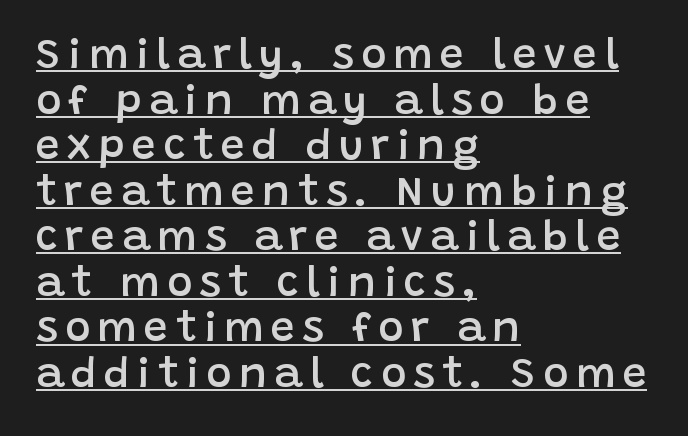
Q: Is the text bold? A: Semi-bold.
Q: Is the text italic (slanted)? A: No, it is upright.
Q: Is the typeface a serif or a sans-serif typeface? A: Sans-serif.
Q: Is the text underlined? A: Yes.
Q: How is the paragraph aligned? A: Left-aligned.
Q: Is the spacing between lines tight, normal or loose? A: Tight.
Q: Width (condensed, normal, or wide)? A: Normal.
Q: Stroke contrast? A: Low.
Q: x-height? A: Large.
Q: Monospaced? A: No.
